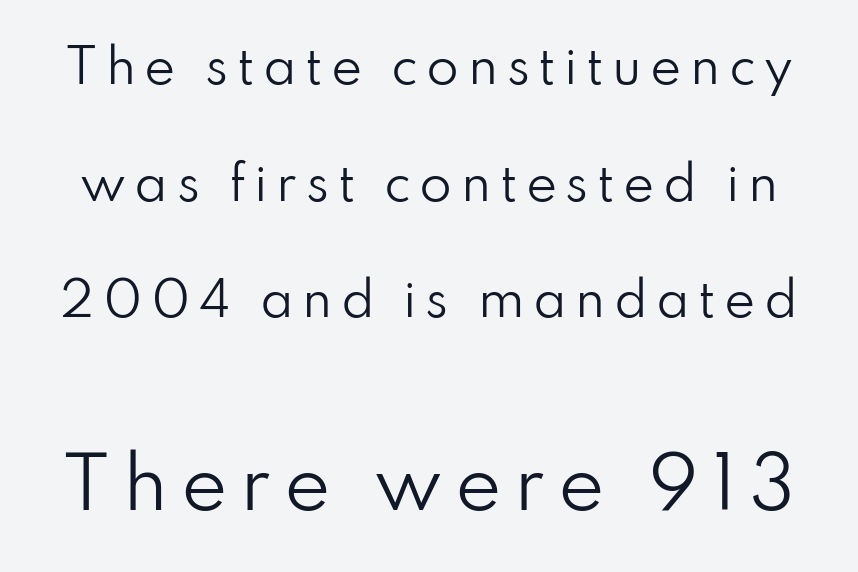
{"serif": "no", "italic": "no", "bold": "no", "weight": "regular", "width": "normal", "stroke_contrast": "low", "x_height": "small", "monospaced": "no", "underline": "no", "line_spacing": "loose", "line_spacing_ratio": 2.48, "larger_block": "second", "size_ratio": 1.49, "glyph_px": 70}
